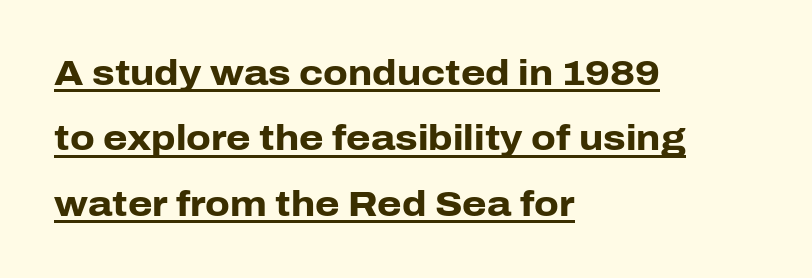
Check the space under the baseline: a stroke is drawn there. Where is the straight margin? On the left. This sample has the flowing, uneven cadence of proportional lettering. The characters display no serif detailing; their extremities are plain. These lines were composed using upright roman letters.
